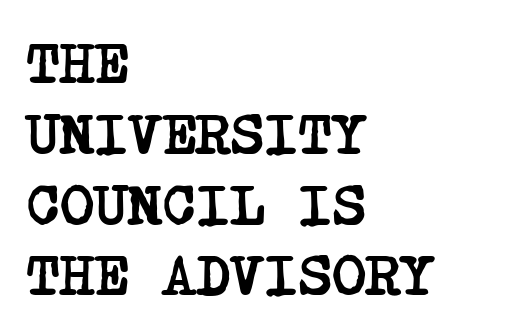
Anything drawn beneath the words? Only blank space. Yep, those are serifs on the letters. Look at the stroke-to-counter ratio: heavy, a bold. No extra tracking has been applied to these lines.
